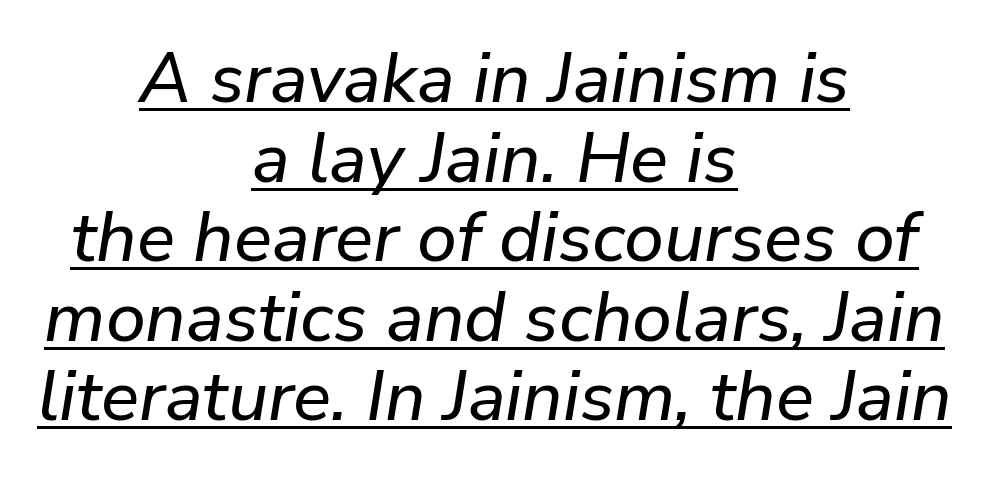
The image shows 71 px text type, italic (leaning right); set centered, tight line spacing (1.12x), normal letter spacing, underlined; low stroke contrast and a medium x-height.
